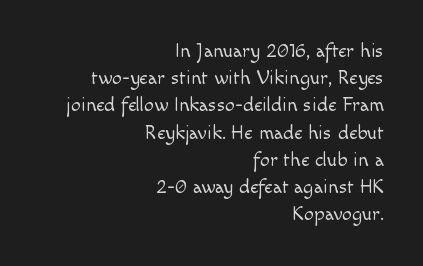
{"italic": "no", "bold": "no", "underline": "no", "align": "right", "line_spacing": "normal", "line_spacing_ratio": 1.36, "letter_spacing": "normal", "letter_spacing_em": 0.0, "glyph_px": 20}
